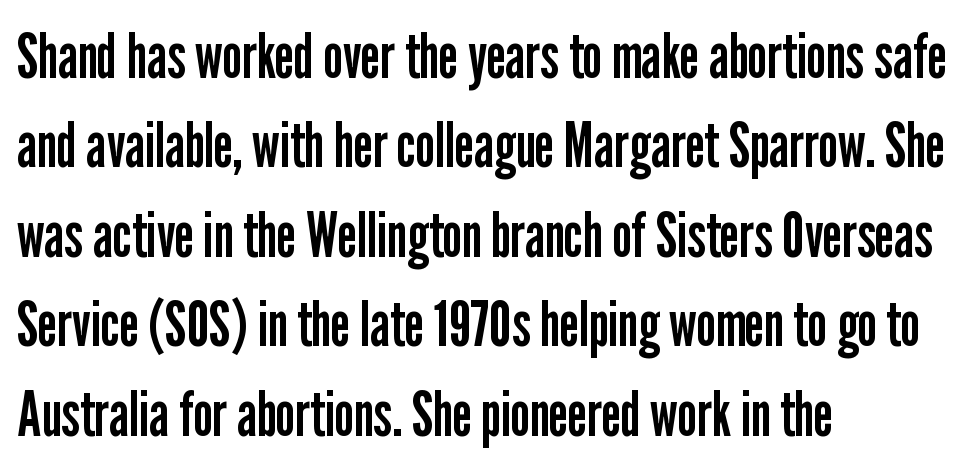
The characters display no serif detailing; their extremities are plain. Is this a fixed-width face? No — the glyphs have proportional, varying widths. Style check: upright. Leftover space on each line is placed entirely after the last word.
